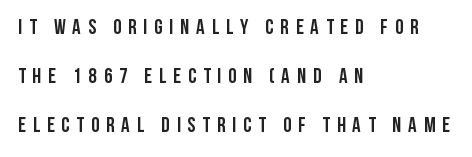
The image shows 21 px bold type, upright; set left-aligned, loose line spacing (2.34x), unusually wide letter spacing (+0.33 em), not underlined.
